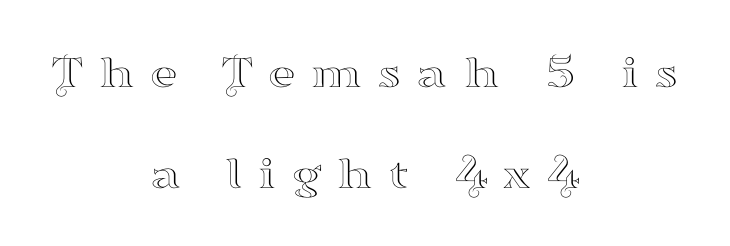
Q: Is the text italic (slanted)? A: No, it is upright.
Q: Is the typeface a serif or a sans-serif typeface? A: Serif.
Q: Is the text underlined? A: No.
Q: How is the paragraph aligned? A: Centered.
Q: Is the spacing between letters normal or unusually wide? A: Unusually wide.
Q: Is the spacing between lines tight, normal or loose? A: Loose.
Q: Width (condensed, normal, or wide)? A: Wide.
Q: Stroke contrast? A: High.
Q: x-height? A: Small.
Q: Monospaced? A: No.
